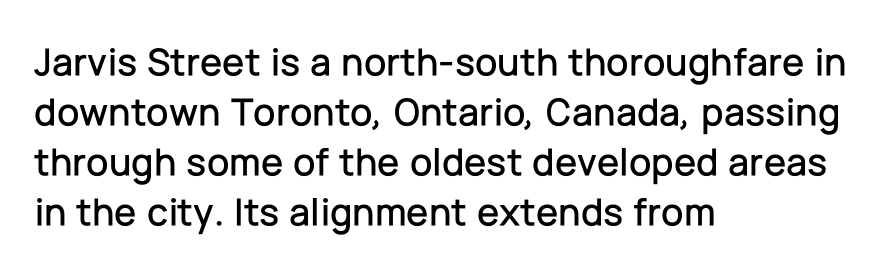
Q: Is the text italic (slanted)? A: No, it is upright.
Q: Is the typeface a serif or a sans-serif typeface? A: Sans-serif.
Q: Is the text underlined? A: No.
Q: How is the paragraph aligned? A: Left-aligned.
Q: Is the spacing between letters normal or unusually wide? A: Normal.
Q: Is the spacing between lines tight, normal or loose? A: Normal.
Q: Width (condensed, normal, or wide)? A: Normal.
Q: Stroke contrast? A: Low.
Q: x-height? A: Medium.
Q: Monospaced? A: No.
